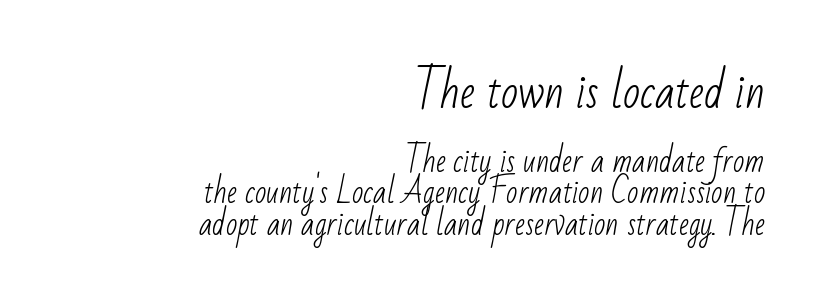
The passage shown is typed in a proportional face where columns would drift. Visually the block forms a straight wall on the right and a jagged coastline on the left. Font category for this specimen: sans-serif. Size contrast runs from large at the top to small at the bottom. How would I describe the line gaps? Narrow and economical.
